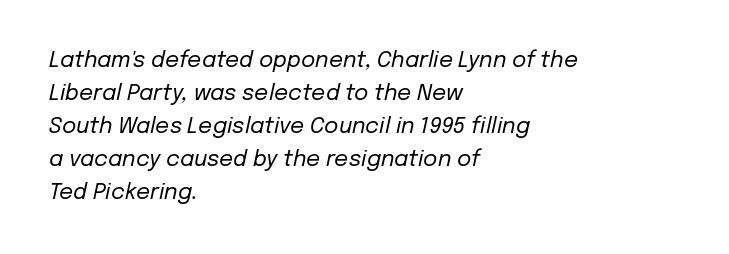
The image shows 22 px text type, italic (leaning right); set left-aligned, normal line spacing (1.5x), normal letter spacing, not underlined.
